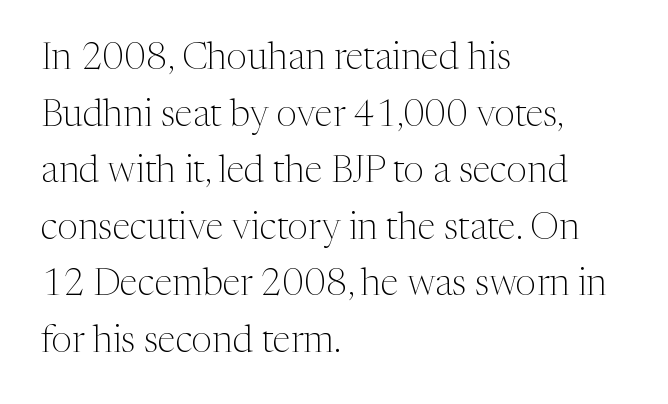
Do the characters align in a grid? No, the font is proportional. Leading: standard. This sample uses plain, unmodified letter spacing. A clean baseline with only descenders dipping below it. These lines stack with their left ends in a neat column. The font sits on the lighter half of the weight spectrum, regular included.
